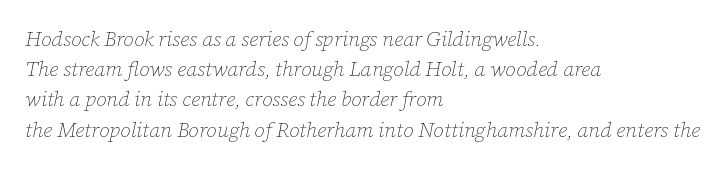
The whole block is typeset with a tilt. Each stroke keeps to a modest, everyday thickness or less. Characters follow at the spacing the type designer built in. This sample keeps an unexceptional amount of space between lines. Beneath every word, the page is bare.
